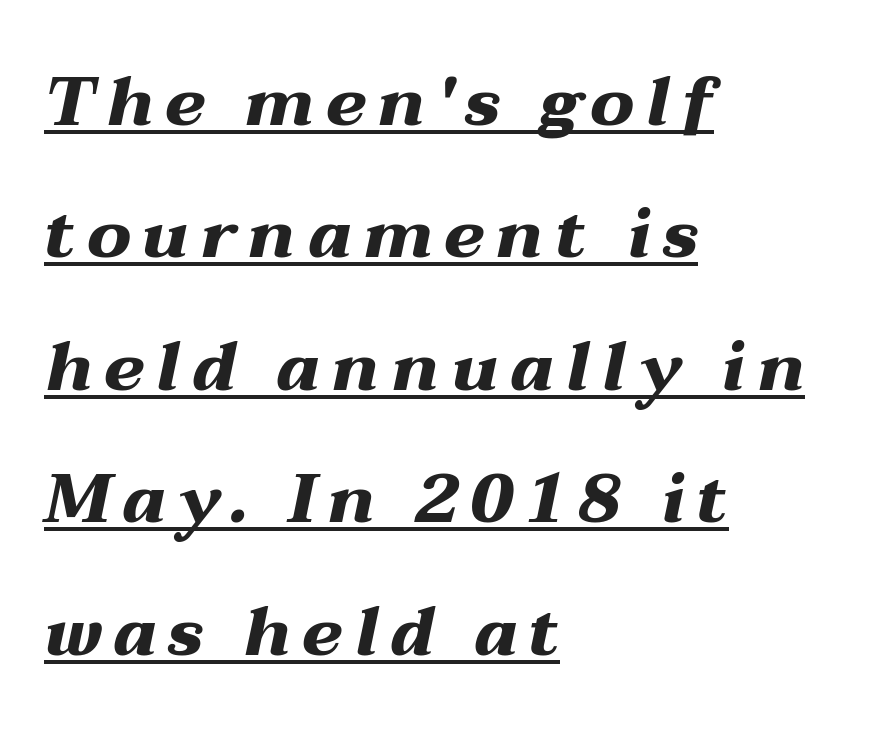
Q: Is the text bold? A: Yes.
Q: Is the text italic (slanted)? A: Yes, it leans right by about 12 degrees.
Q: Is the text underlined? A: Yes.
Q: How is the paragraph aligned? A: Left-aligned.
Q: Is the spacing between lines tight, normal or loose? A: Loose.
Q: Width (condensed, normal, or wide)? A: Wide.
Q: Stroke contrast? A: Medium.
Q: x-height? A: Medium.
Q: Monospaced? A: No.
